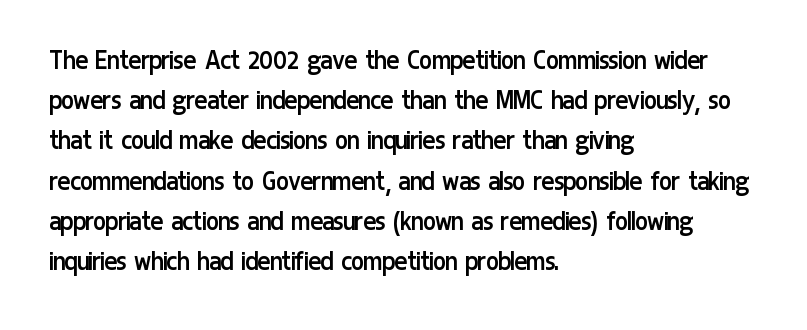
Q: Is the text bold? A: No.
Q: Is the text italic (slanted)? A: No, it is upright.
Q: Is the typeface a serif or a sans-serif typeface? A: Sans-serif.
Q: Is the text underlined? A: No.
Q: How is the paragraph aligned? A: Left-aligned.
Q: Is the spacing between letters normal or unusually wide? A: Normal.
Q: Is the spacing between lines tight, normal or loose? A: Normal.
Q: Width (condensed, normal, or wide)? A: Condensed.
Q: Stroke contrast? A: Low.
Q: x-height? A: Medium.
Q: Monospaced? A: No.
